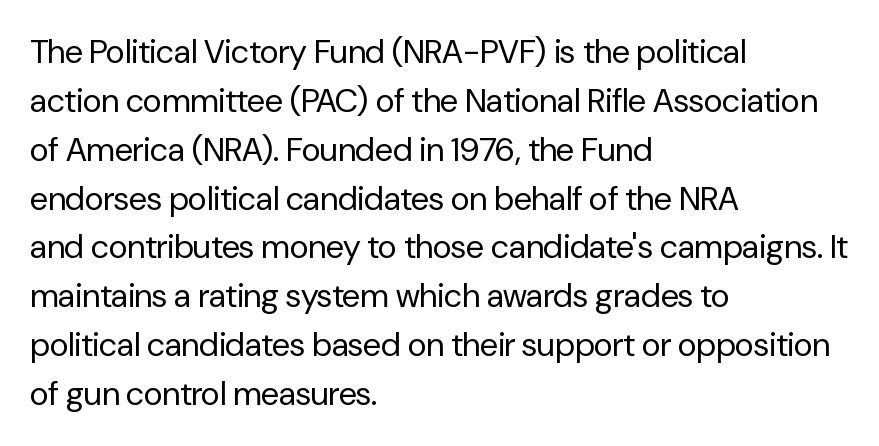
{"serif": "no", "italic": "no", "bold": "no", "weight": "regular", "width": "normal", "stroke_contrast": "low", "x_height": "medium", "monospaced": "no", "underline": "no", "align": "left", "line_spacing": "normal", "line_spacing_ratio": 1.48, "letter_spacing": "normal", "letter_spacing_em": 0.0, "glyph_px": 33}
